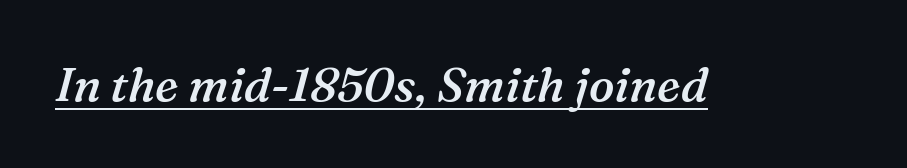
The glyphs look as if they've been sheared to an angle. The passage shown is semibold, sitting just below true bold. Each letter's strokes conclude with small projecting serifs. This sample uses plain, unmodified letter spacing. Spacing verdict: proportional, widths tailored to each character. These characters rest on top of a visible drawn line.
